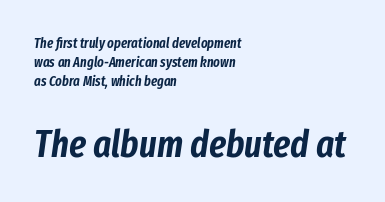
Does the lettering tilt? It does — this is italic. Plain, unruled lines of type. Here the designer chose a conventional face with non-uniform glyph widths. Compared with typical body copy, the letter spacing here is the same. The passage shown begins with its smaller block and ends with its larger one.
